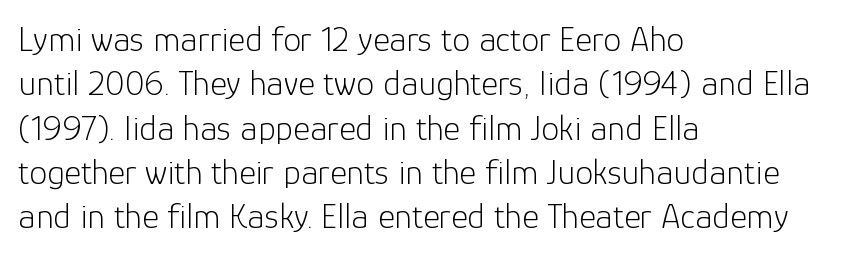
The image shows 36 px light sans-serif type, upright; set left-aligned, line spacing 1.23x, normal letter spacing, not underlined; low stroke contrast and a medium x-height.
